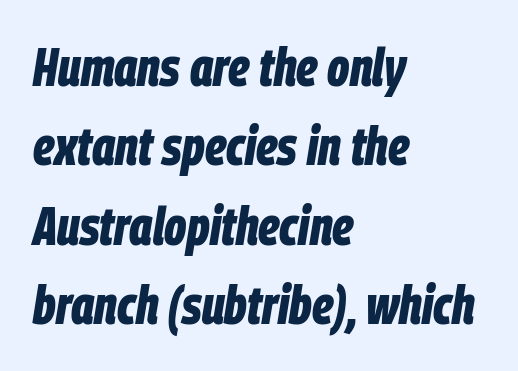
Q: Is the text bold? A: Yes.
Q: Is the text italic (slanted)? A: Yes, it leans right by about 9 degrees.
Q: Is the text underlined? A: No.
Q: How is the paragraph aligned? A: Left-aligned.
Q: Is the spacing between letters normal or unusually wide? A: Normal.
Q: Is the spacing between lines tight, normal or loose? A: Normal.
Q: Width (condensed, normal, or wide)? A: Condensed.
Q: Stroke contrast? A: Low.
Q: x-height? A: Large.
Q: Monospaced? A: No.
